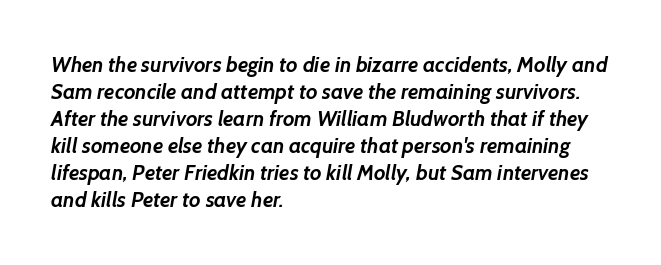
Q: Is the text bold? A: Yes.
Q: Is the text underlined? A: No.
Q: How is the paragraph aligned? A: Left-aligned.
Q: Is the spacing between letters normal or unusually wide? A: Normal.
Q: Is the spacing between lines tight, normal or loose? A: Normal.
